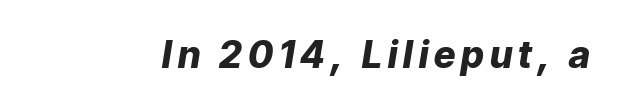
Proportional: the letters do not fall into vertical columns. Check the space under the baseline: it is left empty. Heft: maximum for text — a bold. If you drew a line through each stem, it would be angled.
